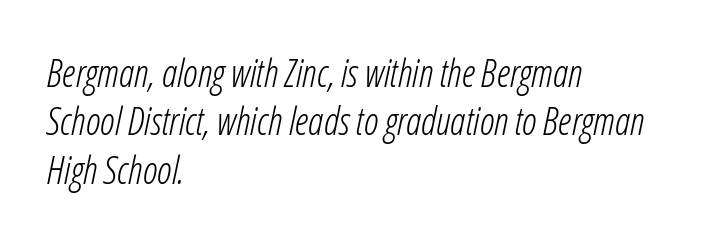
The image shows 38 px light, condensed type, italic (leaning right); set left-aligned, normal line spacing (1.27x), normal letter spacing, not underlined; low stroke contrast and a medium x-height.
